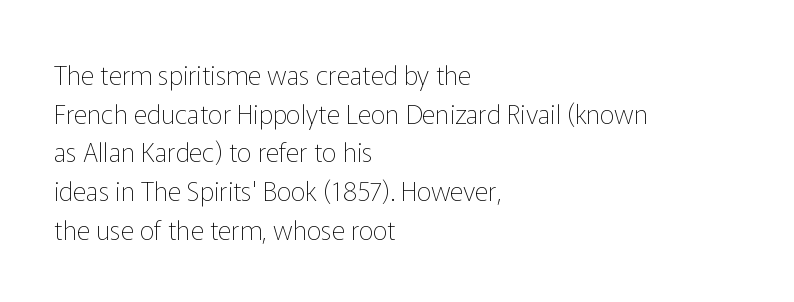
{"italic": "no", "bold": "no", "underline": "no", "align": "left", "line_spacing": "normal", "line_spacing_ratio": 1.49, "letter_spacing": "normal", "letter_spacing_em": 0.0, "glyph_px": 26}
